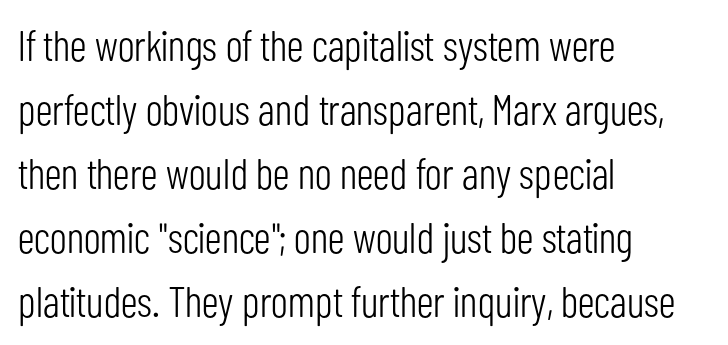
The image shows 43 px light, condensed sans-serif type, upright; set left-aligned, normal line spacing (1.49x), normal letter spacing, not underlined; low stroke contrast and a medium x-height.
